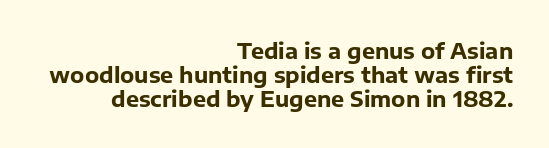
{"italic": "no", "bold": "yes", "underline": "no", "align": "right", "line_spacing": "tight", "line_spacing_ratio": 1.08, "letter_spacing": "normal", "letter_spacing_em": 0.0, "glyph_px": 22}
